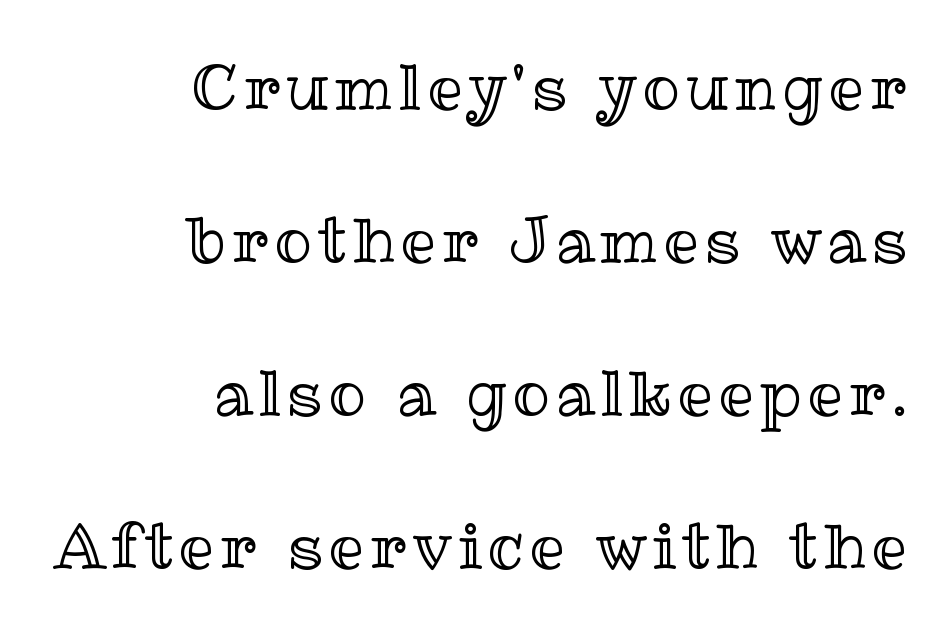
{"italic": "no", "width": "normal", "x_height": "medium", "monospaced": "no", "underline": "no", "align": "right", "line_spacing": "loose", "line_spacing_ratio": 2.47, "glyph_px": 62}
